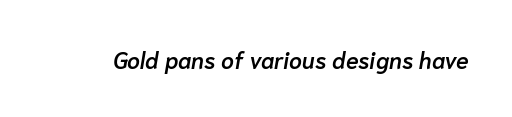
The image shows 23 px text type, italic (leaning right); set normal letter spacing, not underlined.
